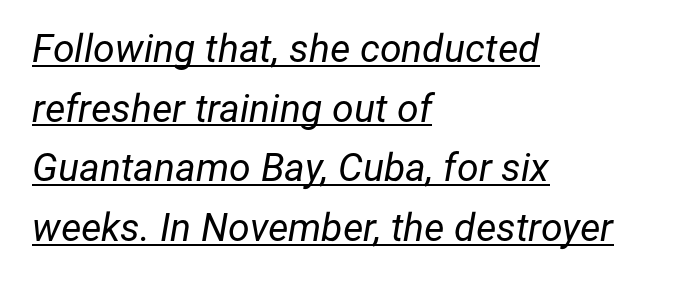
The image shows 39 px regular-weight type, italic (leaning right); set left-aligned, normal line spacing (1.53x), normal letter spacing, underlined; low stroke contrast and a medium x-height.
